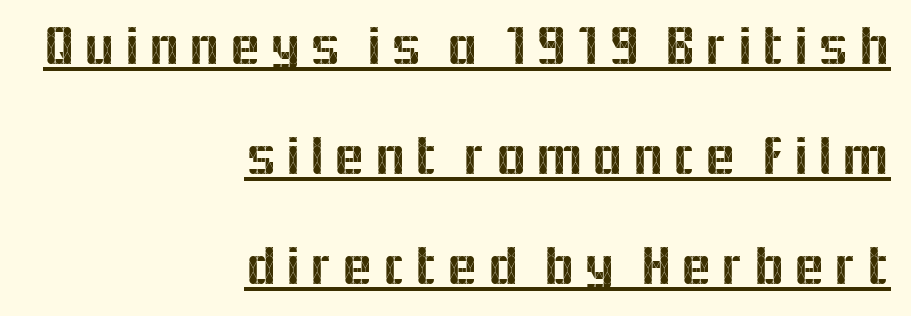
The image shows 57 px sans-serif type, upright; set right-aligned, loose line spacing (1.93x), underlined; a medium x-height.
